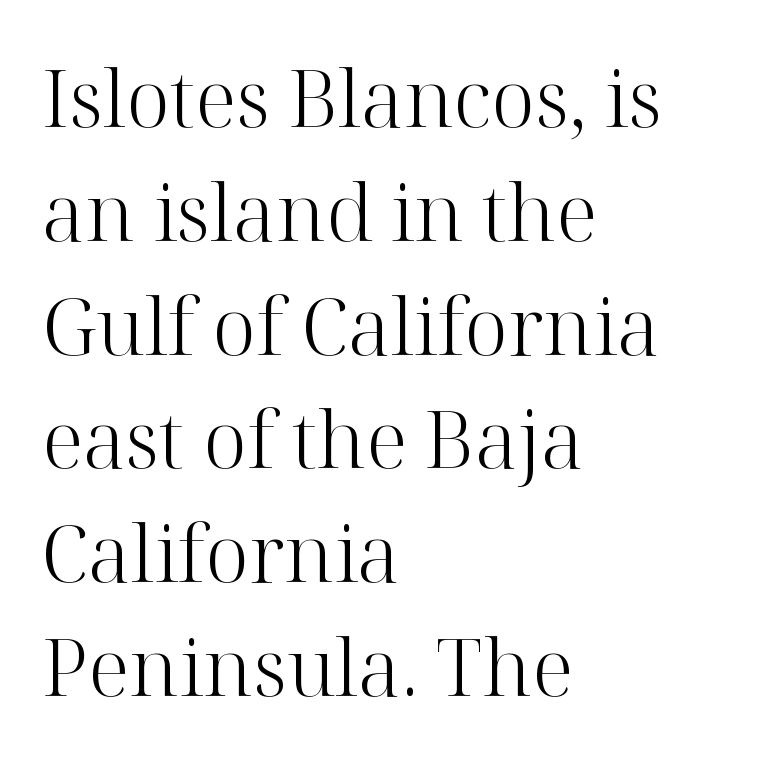
{"serif": "yes", "italic": "no", "bold": "no", "weight": "light", "width": "normal", "stroke_contrast": "high", "x_height": "medium", "monospaced": "no", "underline": "no", "align": "left", "line_spacing": "normal", "line_spacing_ratio": 1.44, "letter_spacing": "normal", "letter_spacing_em": 0.0, "glyph_px": 79}
